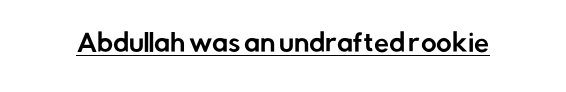
Default kerning and tracking; the words read as compact shapes. Notice how the stems are strictly vertical — no italics here. The glyphs are accompanied by a horizontal stroke just below them.
